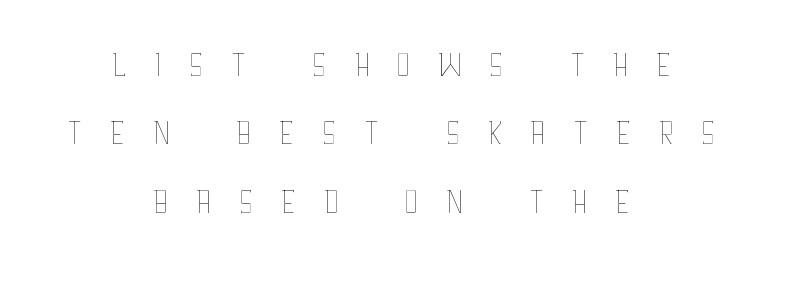
Q: Is the text bold? A: No.
Q: Is the text italic (slanted)? A: No, it is upright.
Q: Is the text underlined? A: No.
Q: How is the paragraph aligned? A: Centered.
Q: Is the spacing between letters normal or unusually wide? A: Unusually wide.
Q: Is the spacing between lines tight, normal or loose? A: Normal.
Q: Width (condensed, normal, or wide)? A: Condensed.
Q: Stroke contrast? A: Low.
Q: x-height? A: Large.
Q: Monospaced? A: No.
